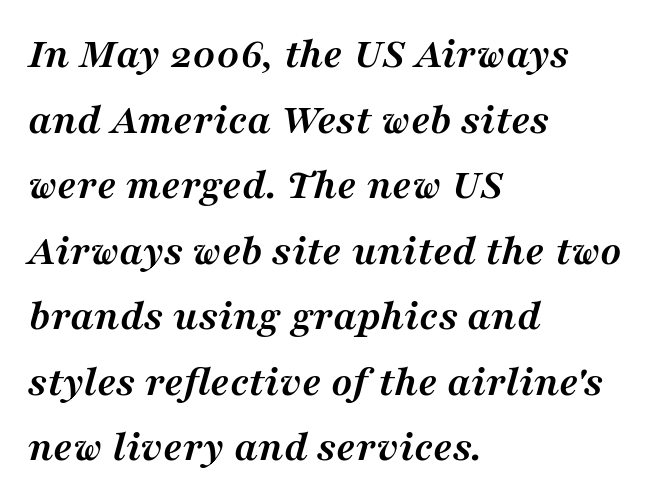
Q: Is the text bold? A: Yes.
Q: Is the text italic (slanted)? A: Yes, it leans right by about 16 degrees.
Q: Is the typeface a serif or a sans-serif typeface? A: Serif.
Q: Is the text underlined? A: No.
Q: How is the paragraph aligned? A: Left-aligned.
Q: Is the spacing between letters normal or unusually wide? A: Normal.
Q: Is the spacing between lines tight, normal or loose? A: Normal.
Q: Width (condensed, normal, or wide)? A: Normal.
Q: Stroke contrast? A: Medium.
Q: x-height? A: Medium.
Q: Monospaced? A: No.
